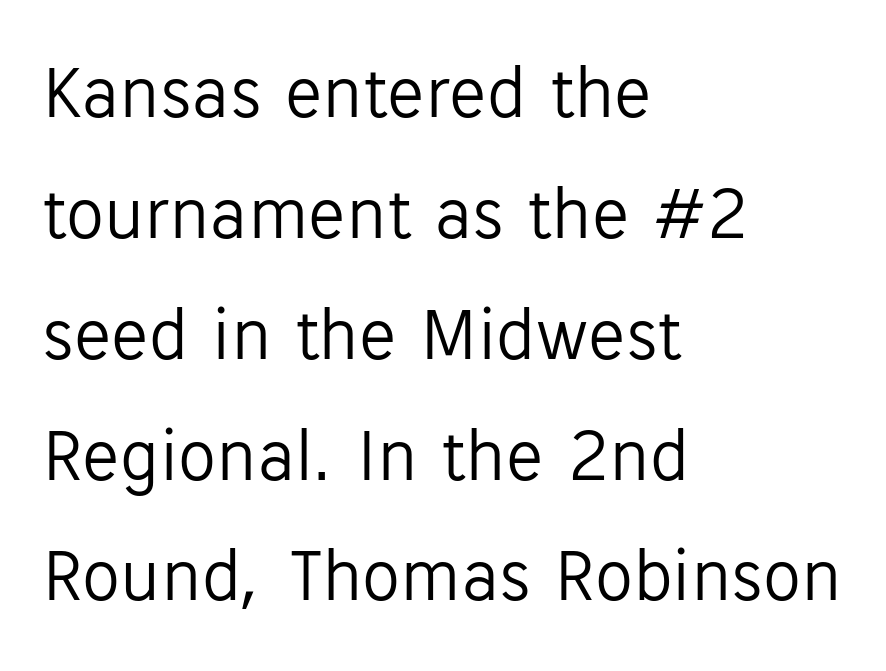
Q: Is the text bold? A: No.
Q: Is the text italic (slanted)? A: No, it is upright.
Q: Is the typeface a serif or a sans-serif typeface? A: Sans-serif.
Q: Is the text underlined? A: No.
Q: How is the paragraph aligned? A: Left-aligned.
Q: Is the spacing between letters normal or unusually wide? A: Normal.
Q: Is the spacing between lines tight, normal or loose? A: Normal.
Q: Width (condensed, normal, or wide)? A: Normal.
Q: Stroke contrast? A: Low.
Q: x-height? A: Medium.
Q: Monospaced? A: No.
